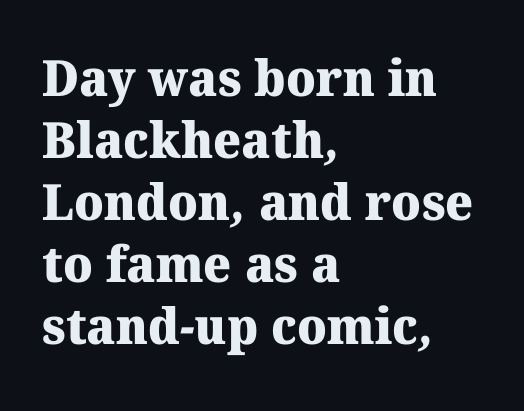
The rendering uses a bold face; every stroke is thick and dark. This rendering leaves character spacing at its baseline value. Glance below the letters and you will spot only blank space. Think of a printed novel: that variable character pitch is what you see here. Short and long lines alike share a common starting point at left.
